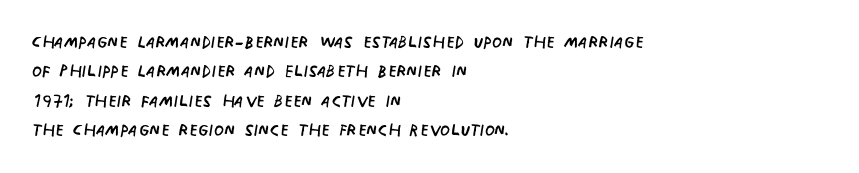
The image shows 23 px text type; set left-aligned, normal line spacing (1.28x), normal letter spacing, not underlined.
